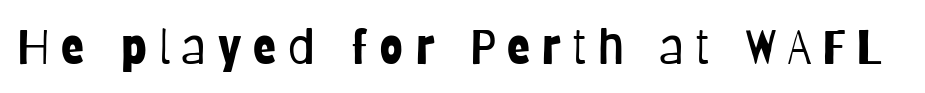
The characters are drawn with everyday or finer stroke widths. Each word looks stretched out because of the extra space between its letters. The font family rendered here belongs to the sans-serif group. The baseline area is clear.
